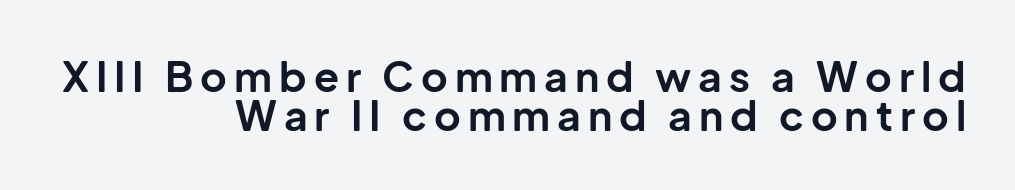
Q: Is the text bold? A: Yes.
Q: Is the text italic (slanted)? A: No, it is upright.
Q: Is the typeface a serif or a sans-serif typeface? A: Sans-serif.
Q: Is the text underlined? A: No.
Q: How is the paragraph aligned? A: Right-aligned.
Q: Is the spacing between lines tight, normal or loose? A: Tight.
Q: Width (condensed, normal, or wide)? A: Normal.
Q: Stroke contrast? A: Low.
Q: x-height? A: Medium.
Q: Monospaced? A: No.
